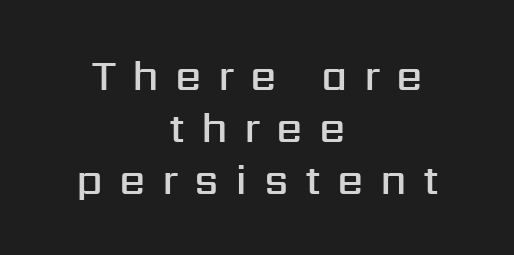
The image shows 42 px semibold sans-serif type, upright; set centered, line spacing 1.24x, unusually wide letter spacing (+0.39 em), not underlined; medium stroke contrast and a medium x-height.
